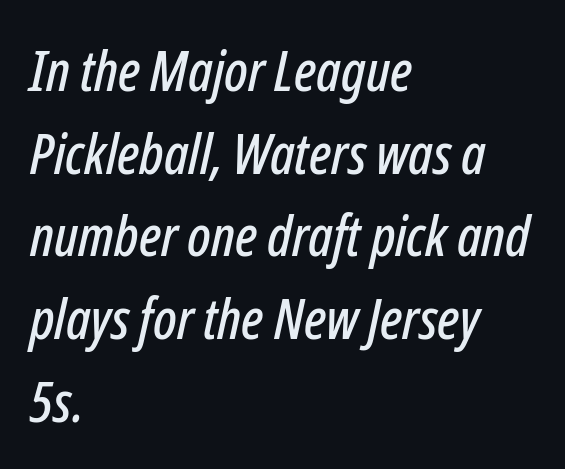
{"italic": "yes", "lean": "right", "slant_degrees": 12, "width": "condensed", "stroke_contrast": "low", "x_height": "medium", "monospaced": "no", "underline": "no", "align": "left", "line_spacing": "normal", "line_spacing_ratio": 1.45, "letter_spacing": "normal", "letter_spacing_em": 0.0, "glyph_px": 57}
